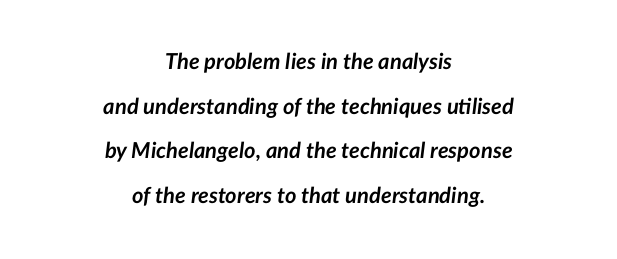
Q: Is the text bold? A: Yes.
Q: Is the text italic (slanted)? A: Yes, it leans right by about 7 degrees.
Q: Is the text underlined? A: No.
Q: How is the paragraph aligned? A: Centered.
Q: Is the spacing between letters normal or unusually wide? A: Normal.
Q: Is the spacing between lines tight, normal or loose? A: Loose.
